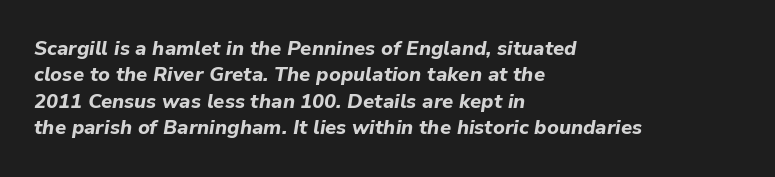
The image shows 20 px bold type, italic (leaning right); set left-aligned, normal line spacing (1.32x), normal letter spacing, not underlined.
